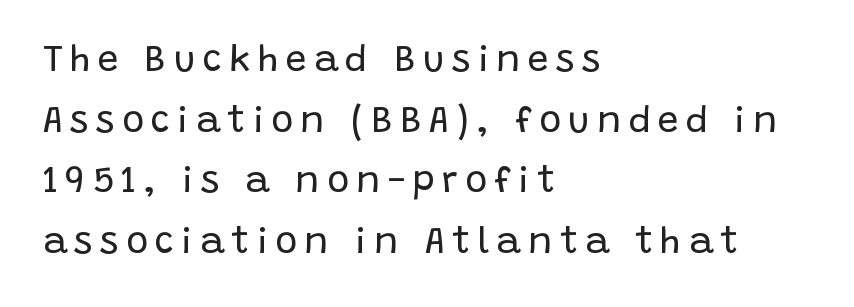
{"serif": "no", "italic": "no", "bold": "no", "weight": "regular", "width": "normal", "stroke_contrast": "low", "x_height": "large", "monospaced": "no", "underline": "no", "align": "left", "line_spacing": "normal", "line_spacing_ratio": 1.64, "letter_spacing": "wide", "letter_spacing_em": 0.2, "glyph_px": 37}
